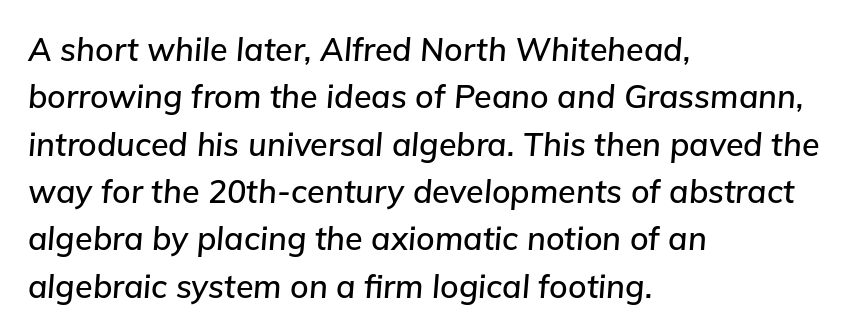
The image shows 32 px text type, italic (leaning right); set left-aligned, normal line spacing (1.48x), normal letter spacing, not underlined; low stroke contrast and a medium x-height.
